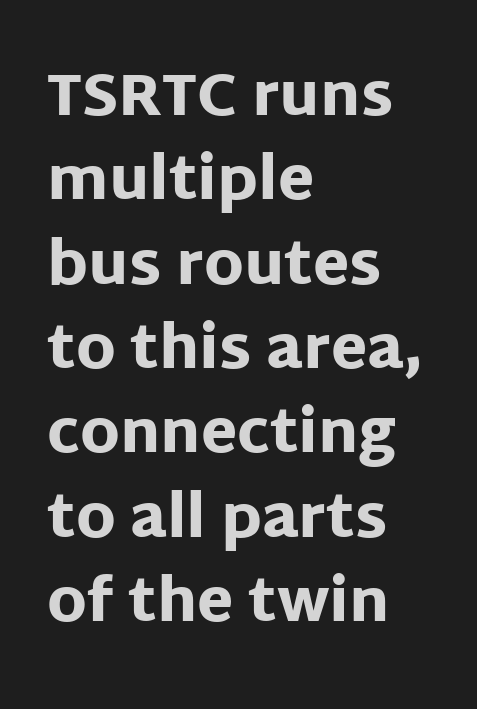
Q: Is the text bold? A: Yes.
Q: Is the text italic (slanted)? A: No, it is upright.
Q: Is the typeface a serif or a sans-serif typeface? A: Sans-serif.
Q: Is the text underlined? A: No.
Q: How is the paragraph aligned? A: Left-aligned.
Q: Is the spacing between letters normal or unusually wide? A: Normal.
Q: Is the spacing between lines tight, normal or loose? A: Normal.
Q: Width (condensed, normal, or wide)? A: Normal.
Q: Stroke contrast? A: Low.
Q: x-height? A: Large.
Q: Monospaced? A: No.
